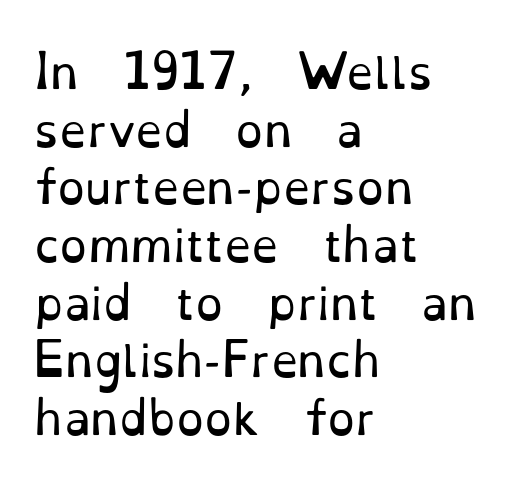
The image shows 44 px regular-weight type, upright; set left-aligned, normal line spacing (1.31x), normal letter spacing, not underlined; low stroke contrast and a small x-height.
